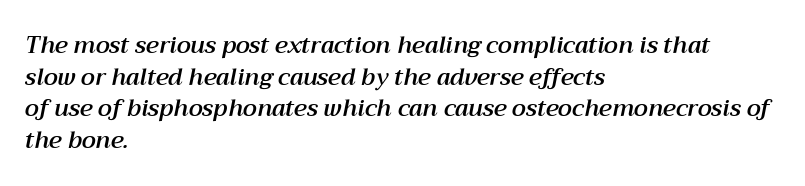
The image shows 23 px text type, italic (leaning right); set left-aligned, normal line spacing (1.37x), normal letter spacing, not underlined.
